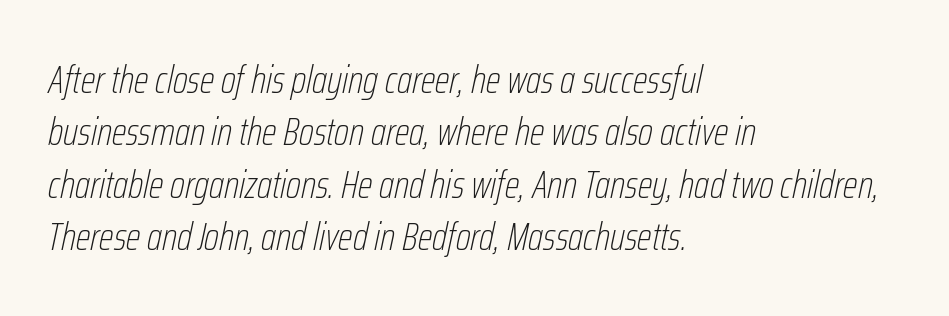
The image shows 39 px thin, condensed type, italic (leaning right); set left-aligned, normal line spacing (1.34x), normal letter spacing, not underlined; low stroke contrast and a medium x-height.
